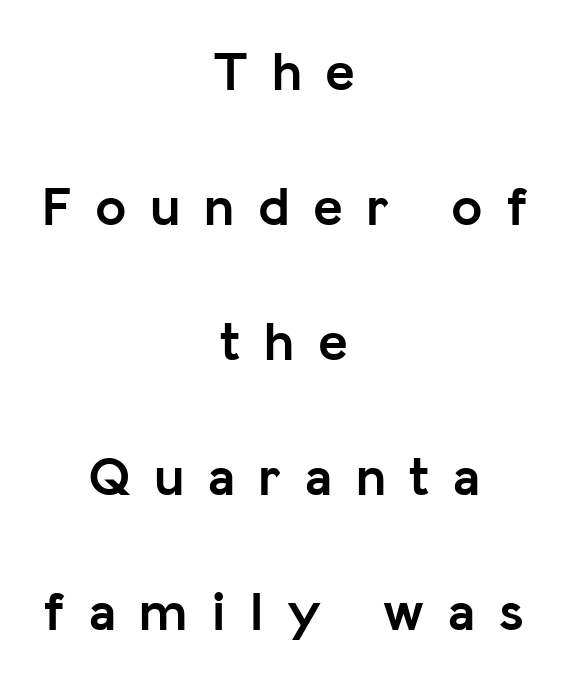
The type sits square on the baseline with zero lean. Short and long lines alike share a common midpoint. You can tell from the bare stems that sans-serif type was used. These lines are rendered in a variable-pitch font. Just letters on the line, the space beneath them empty. I'd describe the lettering as bold — thick and assertive.
